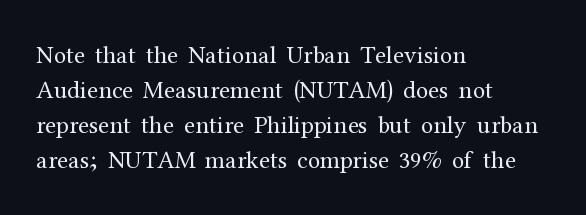
The image shows 25 px text type, upright; set left-aligned, normal line spacing (1.4x), normal letter spacing, not underlined.
